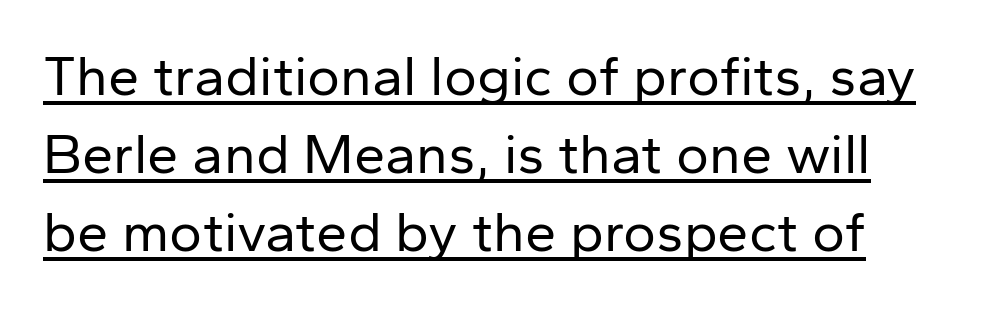
{"serif": "no", "italic": "no", "bold": "no", "weight": "regular", "width": "normal", "stroke_contrast": "low", "x_height": "medium", "monospaced": "no", "underline": "yes", "line_spacing": "normal", "line_spacing_ratio": 1.39, "letter_spacing": "normal", "letter_spacing_em": 0.0, "glyph_px": 56}
